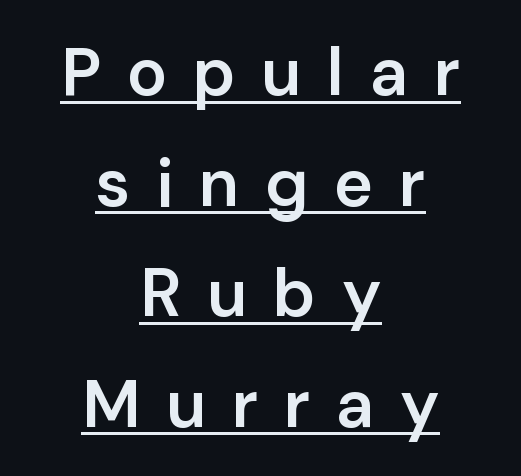
Does the weight exceed regular? Yes, but only to semibold. Normally led — the rows are evenly, conventionally spaced. The compositor balanced each line on the midline. The rendering shows plain stroke endings on the letterforms — a sans-serif design. This is the regular roman posture of the typeface.
